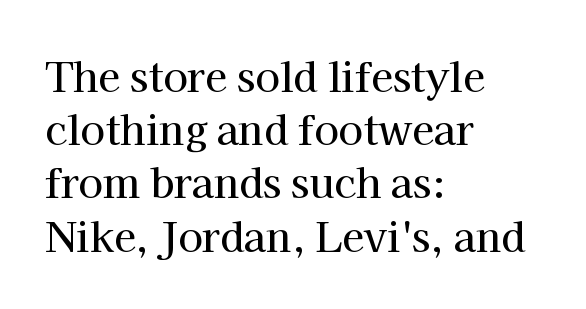
{"serif": "yes", "italic": "no", "width": "normal", "stroke_contrast": "high", "x_height": "medium", "monospaced": "no", "underline": "no", "align": "left", "line_spacing": "normal", "line_spacing_ratio": 1.33, "letter_spacing": "normal", "letter_spacing_em": 0.0, "glyph_px": 40}
